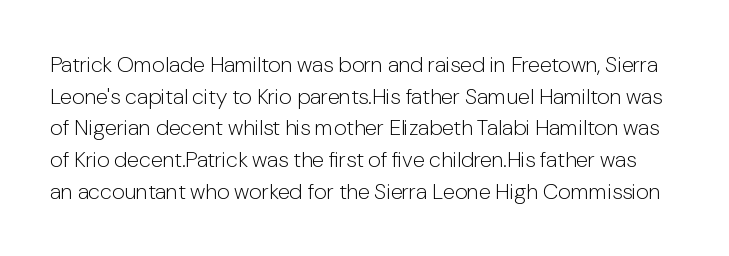
The image shows 22 px text type, upright; set normal line spacing (1.44x), normal letter spacing, not underlined.
